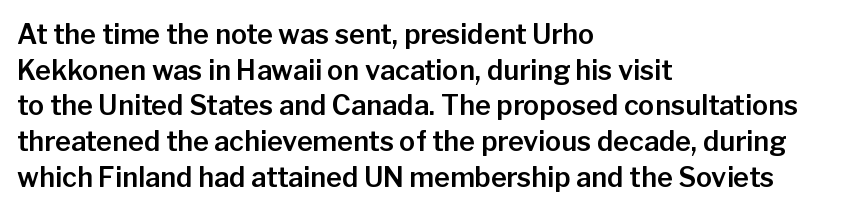
Q: Is the text italic (slanted)? A: No, it is upright.
Q: Is the text underlined? A: No.
Q: How is the paragraph aligned? A: Left-aligned.
Q: Is the spacing between letters normal or unusually wide? A: Normal.
Q: Is the spacing between lines tight, normal or loose? A: Normal.
